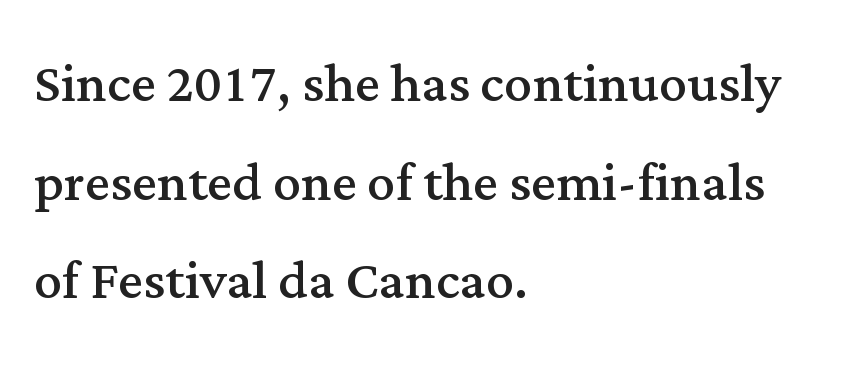
Q: Is the text bold? A: No.
Q: Is the text italic (slanted)? A: No, it is upright.
Q: Is the typeface a serif or a sans-serif typeface? A: Serif.
Q: Is the text underlined? A: No.
Q: How is the paragraph aligned? A: Left-aligned.
Q: Is the spacing between letters normal or unusually wide? A: Normal.
Q: Is the spacing between lines tight, normal or loose? A: Normal.
Q: Width (condensed, normal, or wide)? A: Normal.
Q: Stroke contrast? A: Medium.
Q: x-height? A: Medium.
Q: Monospaced? A: No.
